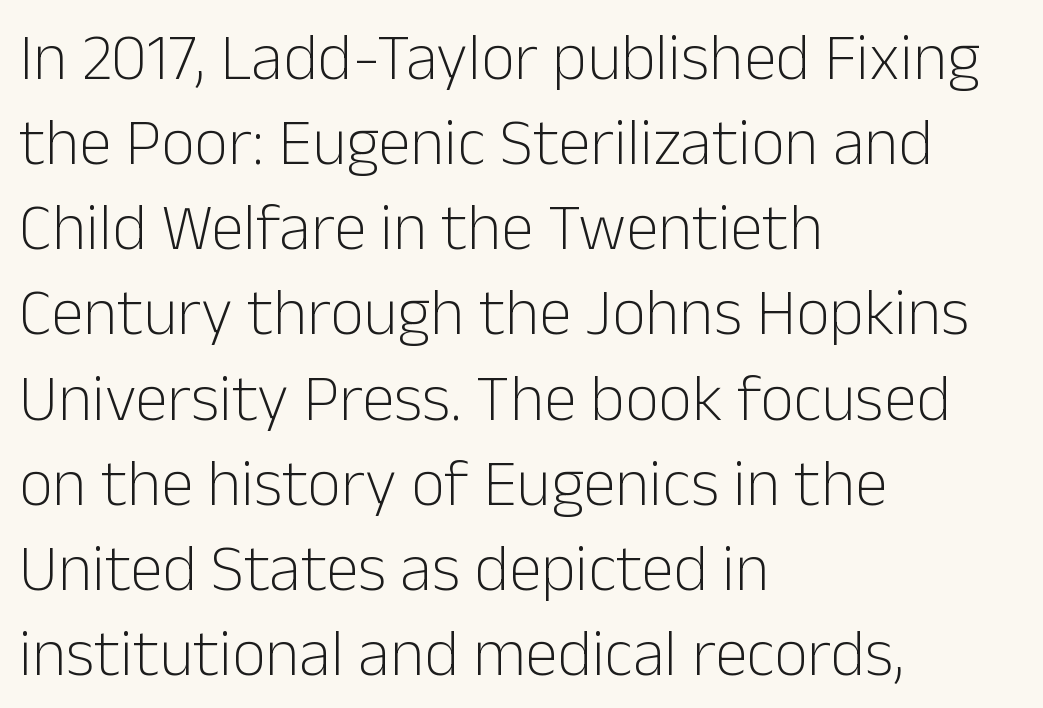
Q: Is the text bold? A: No.
Q: Is the text italic (slanted)? A: No, it is upright.
Q: Is the typeface a serif or a sans-serif typeface? A: Sans-serif.
Q: Is the text underlined? A: No.
Q: How is the paragraph aligned? A: Left-aligned.
Q: Is the spacing between letters normal or unusually wide? A: Normal.
Q: Is the spacing between lines tight, normal or loose? A: Normal.
Q: Width (condensed, normal, or wide)? A: Normal.
Q: Stroke contrast? A: Low.
Q: x-height? A: Medium.
Q: Monospaced? A: No.
